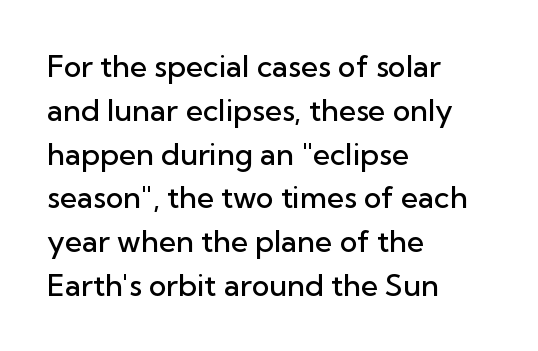
Q: Is the text bold? A: Semi-bold.
Q: Is the text italic (slanted)? A: No, it is upright.
Q: Is the typeface a serif or a sans-serif typeface? A: Sans-serif.
Q: Is the text underlined? A: No.
Q: How is the paragraph aligned? A: Left-aligned.
Q: Is the spacing between letters normal or unusually wide? A: Normal.
Q: Is the spacing between lines tight, normal or loose? A: Normal.
Q: Width (condensed, normal, or wide)? A: Normal.
Q: Stroke contrast? A: Low.
Q: x-height? A: Medium.
Q: Monospaced? A: No.
